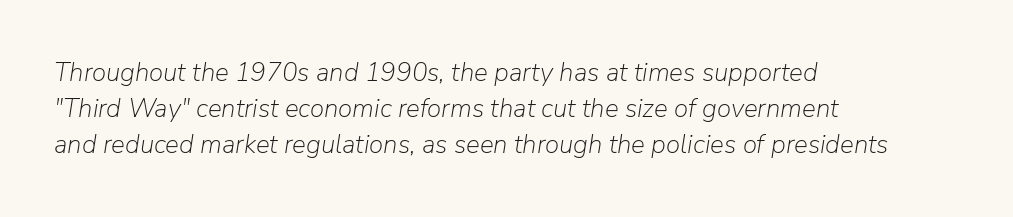
Q: Is the text bold? A: No.
Q: Is the text italic (slanted)? A: Yes, it leans right by about 9 degrees.
Q: Is the text underlined? A: No.
Q: How is the paragraph aligned? A: Left-aligned.
Q: Is the spacing between letters normal or unusually wide? A: Normal.
Q: Is the spacing between lines tight, normal or loose? A: Normal.
